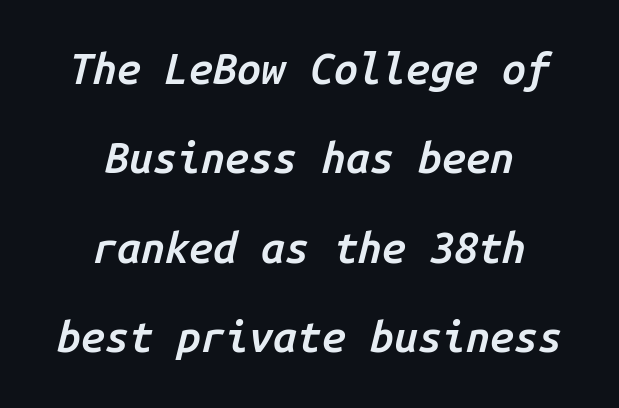
Q: Is the text bold? A: Semi-bold.
Q: Is the text italic (slanted)? A: Yes, it leans right by about 14 degrees.
Q: Is the text underlined? A: No.
Q: How is the paragraph aligned? A: Centered.
Q: Is the spacing between letters normal or unusually wide? A: Normal.
Q: Is the spacing between lines tight, normal or loose? A: Loose.
Q: Width (condensed, normal, or wide)? A: Normal.
Q: Stroke contrast? A: Low.
Q: x-height? A: Medium.
Q: Monospaced? A: Yes.
